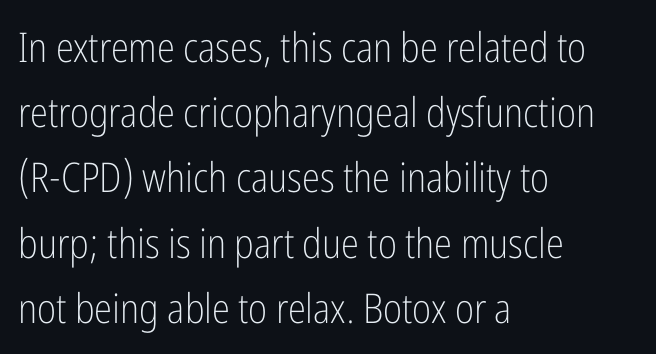
Q: Is the text bold? A: No.
Q: Is the text italic (slanted)? A: No, it is upright.
Q: Is the typeface a serif or a sans-serif typeface? A: Sans-serif.
Q: Is the text underlined? A: No.
Q: How is the paragraph aligned? A: Left-aligned.
Q: Is the spacing between letters normal or unusually wide? A: Normal.
Q: Is the spacing between lines tight, normal or loose? A: Normal.
Q: Width (condensed, normal, or wide)? A: Condensed.
Q: Stroke contrast? A: Low.
Q: x-height? A: Medium.
Q: Monospaced? A: No.
